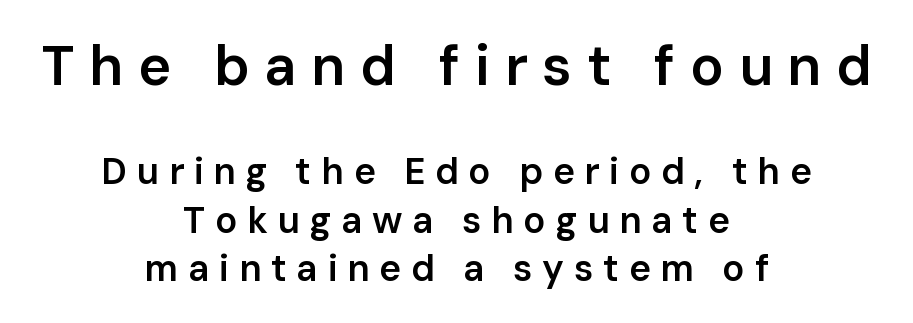
Typesetter's note — upper block bumped up in size, lower block left smaller. Varying glyph widths throughout — classic text-font behaviour. The lettering holds an erect, upright posture throughout. The vertical gap from one line to the next is medium. The letters are spread apart with noticeably loose tracking. Notice how the passage keeps no hard edge, just a central spine.
